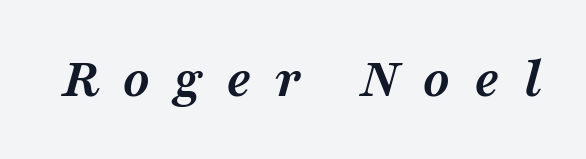
In terms of letterform style, serifs are clearly present. This is heavy type, rendered in bold. Inter-character spacing is expanded well beyond the font's built-in metrics. Descenders hang freely into open space. You could not count columns in this text — the font is proportionally spaced. Slant detected: the letters are inclined.
